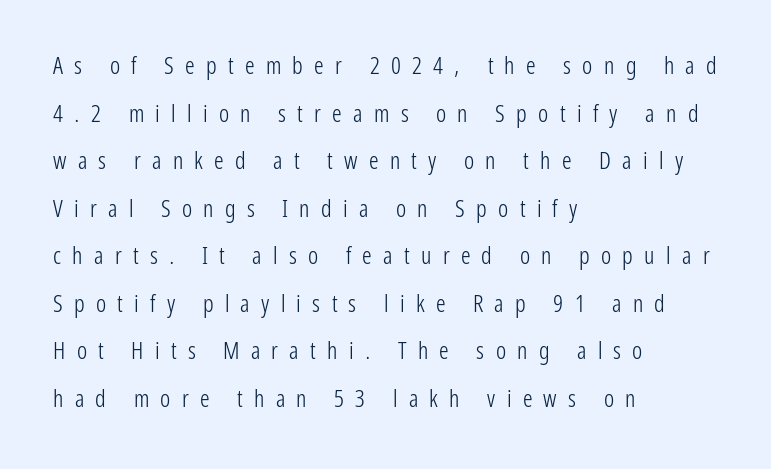
{"italic": "no", "bold": "no", "underline": "no", "align": "left", "line_spacing": "loose", "line_spacing_ratio": 1.98, "letter_spacing": "wide", "letter_spacing_em": 0.47, "glyph_px": 24}
